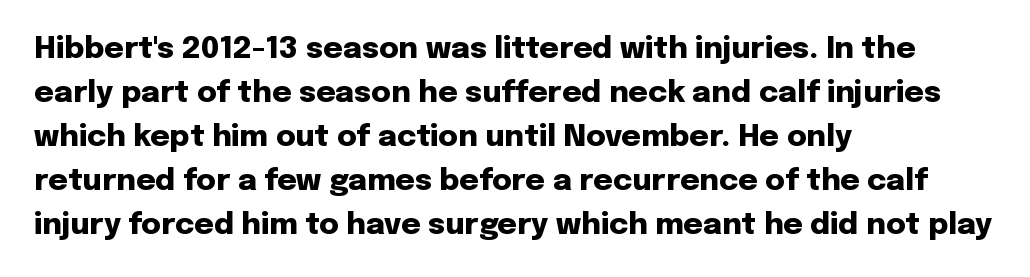
The image shows 30 px heavy sans-serif type, upright; set left-aligned, normal line spacing (1.47x), normal letter spacing, not underlined; low stroke contrast and a medium x-height.
